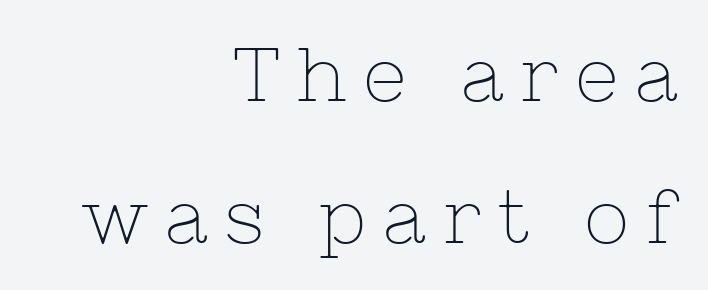
{"serif": "yes", "italic": "no", "bold": "no", "weight": "thin", "width": "normal", "stroke_contrast": "low", "x_height": "medium", "monospaced": "no", "underline": "no", "align": "right", "line_spacing_ratio": 1.87, "letter_spacing": "wide", "letter_spacing_em": 0.22, "glyph_px": 76}
